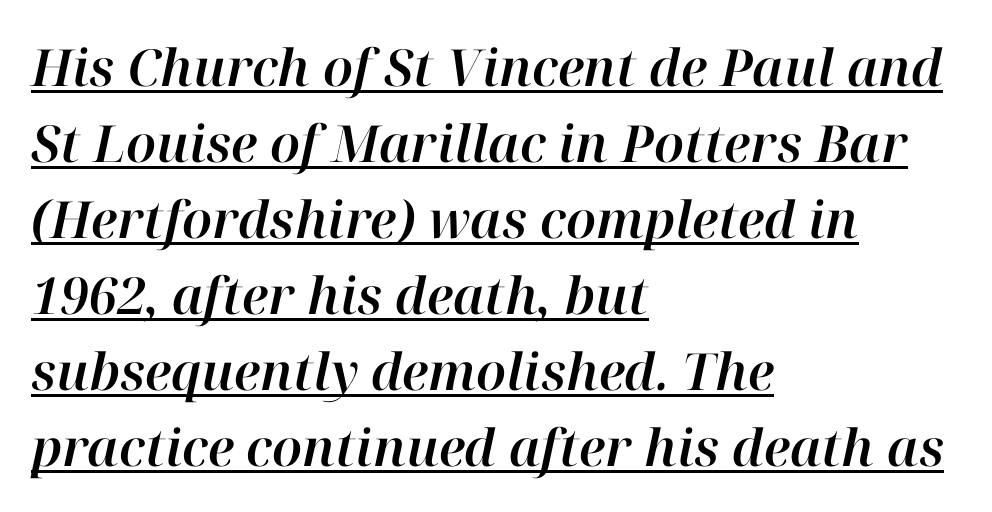
{"italic": "yes", "lean": "right", "slant_degrees": 12, "width": "normal", "stroke_contrast": "high", "x_height": "medium", "monospaced": "no", "underline": "yes", "align": "left", "line_spacing": "normal", "line_spacing_ratio": 1.49, "letter_spacing": "normal", "letter_spacing_em": 0.0, "glyph_px": 51}
